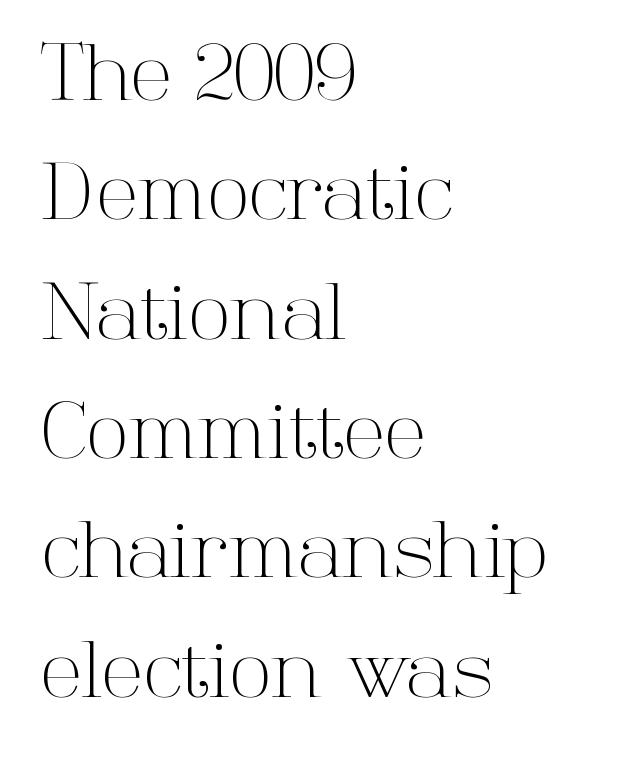
The image shows 78 px light serif type, upright; set left-aligned, normal line spacing (1.53x), normal letter spacing, not underlined; high stroke contrast and a medium x-height.
